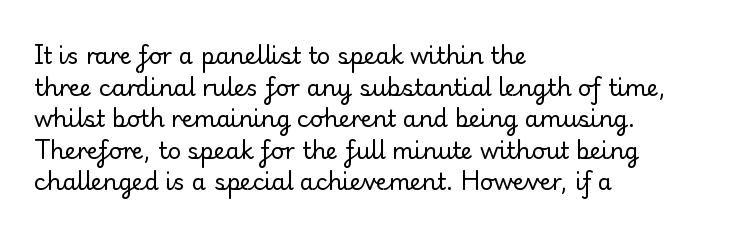
The strokes are not fattened; the text isn't bold. Beneath every word, the page is bare. Every row of glyphs begins at an identical x-position on the left. In terms of posture, this sample is upright.
